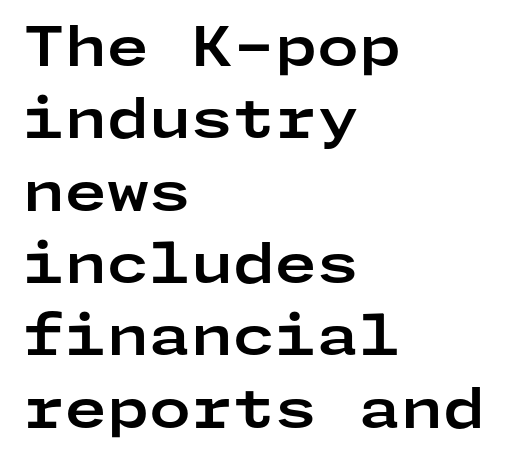
Q: Is the text bold? A: Yes.
Q: Is the text italic (slanted)? A: No, it is upright.
Q: Is the typeface a serif or a sans-serif typeface? A: Sans-serif.
Q: Is the text underlined? A: No.
Q: How is the paragraph aligned? A: Left-aligned.
Q: Is the spacing between letters normal or unusually wide? A: Normal.
Q: Is the spacing between lines tight, normal or loose? A: Normal.
Q: Width (condensed, normal, or wide)? A: Wide.
Q: Stroke contrast? A: Low.
Q: x-height? A: Medium.
